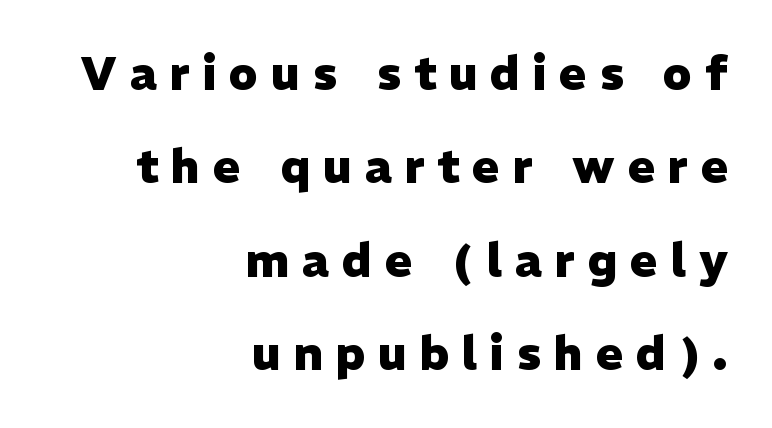
The image shows 46 px heavy sans-serif type, upright; set right-aligned, loose line spacing (2.03x), unusually wide letter spacing (+0.28 em), not underlined; low stroke contrast and a medium x-height.
